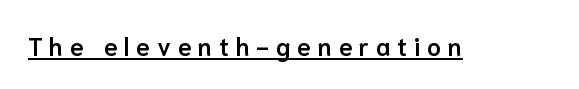
When letters stand straight like this, we call the style roman or upright. What stands out about the letter spacing? Its width — letters are far apart. The lettering is marked with a stroke running underneath it. These lines carry some extra weight — a demibold, not a full bold.
